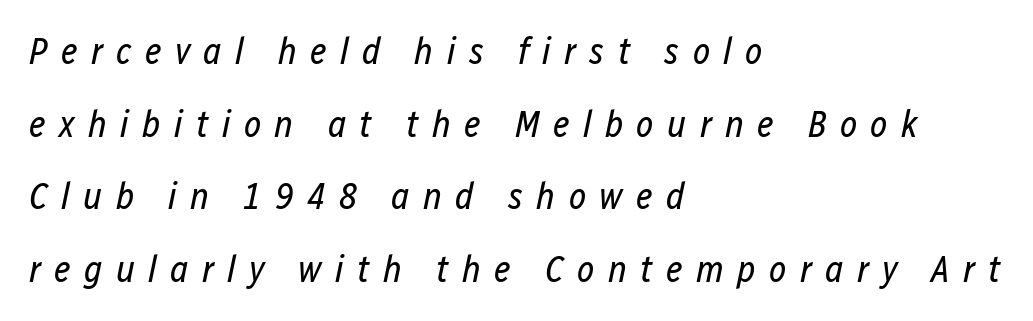
Caption: multi-line text, flush left, ragged right. A typesetter would mark this as italic. Clear beneath every line of the passage. The typesetting does not lean heavy: it is not bold. Varying glyph widths throughout — classic text-font behaviour. Reading down the column, the eye jumps a long way to each next line.
